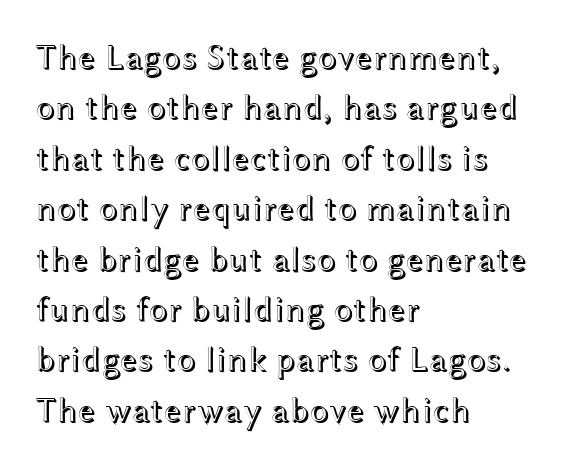
If you measured baseline to baseline, you'd find a middling distance. Varying glyph widths throughout — classic text-font behaviour. The tracking reads as untouched default to a designer's eye. Does the copy run flush right? No — it runs flush left. It's the straight-up-and-down kind of type. The foot of each line stays bare and open.
